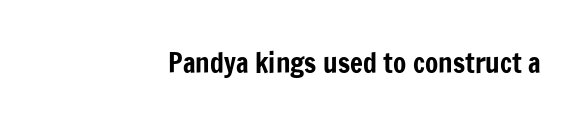
The image shows 27 px text type, upright; set right-aligned, normal letter spacing, not underlined.
